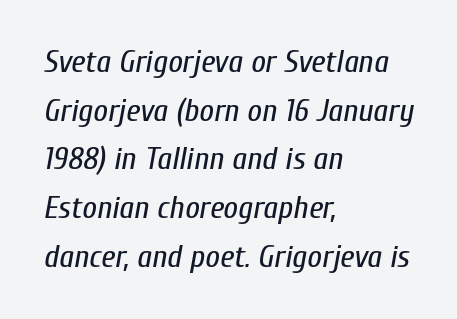
{"italic": "yes", "lean": "right", "slant_degrees": 10, "bold": "no", "weight": "regular", "width": "condensed", "stroke_contrast": "low", "x_height": "medium", "monospaced": "no", "underline": "no", "align": "left", "line_spacing": "normal", "line_spacing_ratio": 1.52, "letter_spacing": "normal", "letter_spacing_em": 0.0, "glyph_px": 32}
